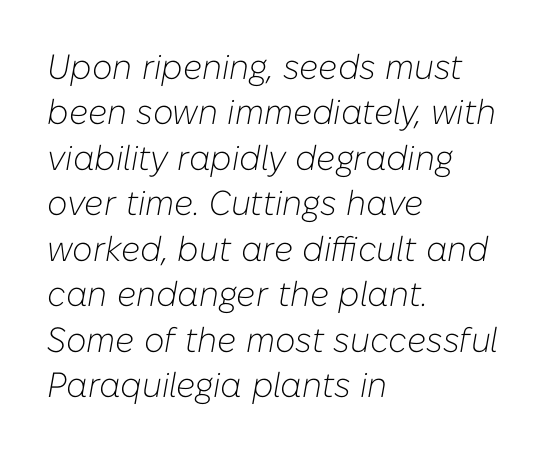
{"italic": "yes", "lean": "right", "slant_degrees": 10, "bold": "no", "weight": "light", "width": "normal", "stroke_contrast": "low", "x_height": "medium", "monospaced": "no", "underline": "no", "align": "left", "line_spacing": "normal", "line_spacing_ratio": 1.3, "letter_spacing": "normal", "letter_spacing_em": 0.0, "glyph_px": 35}
